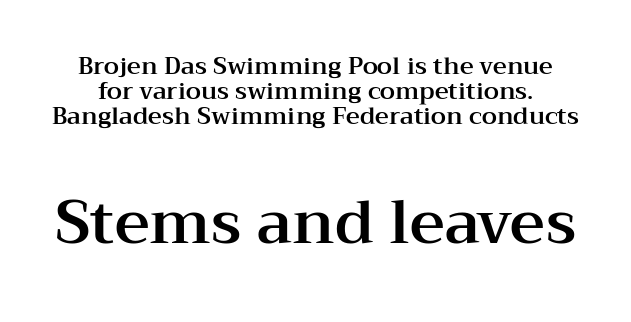
Q: Is the text italic (slanted)? A: No, it is upright.
Q: Is the typeface a serif or a sans-serif typeface? A: Serif.
Q: Is the text underlined? A: No.
Q: Is the spacing between letters normal or unusually wide? A: Normal.
Q: Is the spacing between lines tight, normal or loose? A: Tight.
Q: Which block of text is set in a larger size, the first (top) or the second (bottom)? A: The second (bottom) one.
Q: Width (condensed, normal, or wide)? A: Wide.
Q: Stroke contrast? A: Medium.
Q: x-height? A: Medium.
Q: Monospaced? A: No.
